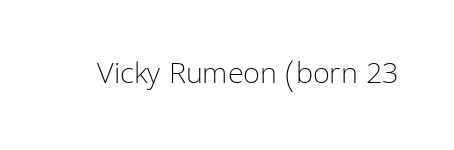
{"serif": "no", "italic": "no", "bold": "no", "weight": "light", "width": "condensed", "stroke_contrast": "low", "x_height": "medium", "monospaced": "no", "underline": "no", "letter_spacing": "normal", "letter_spacing_em": 0.0, "glyph_px": 29}
